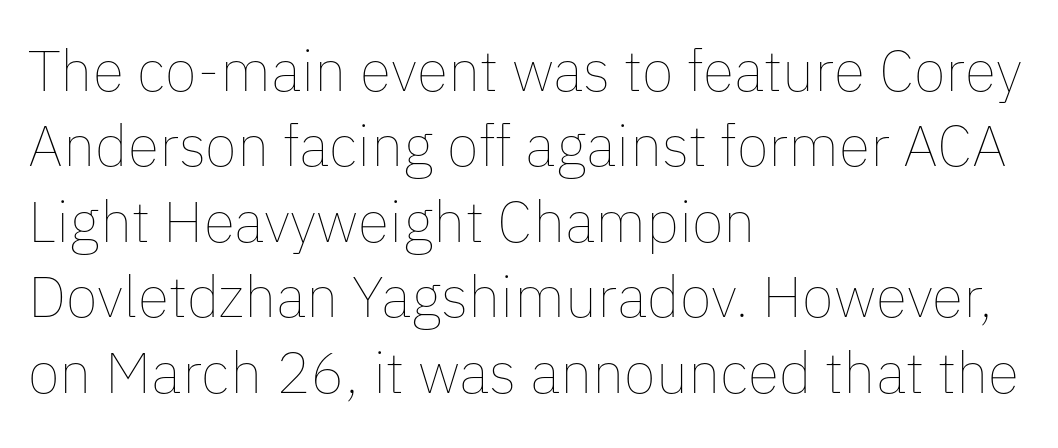
The image shows 58 px thin type, upright; set left-aligned, normal line spacing (1.3x), normal letter spacing, not underlined; low stroke contrast and a medium x-height.
